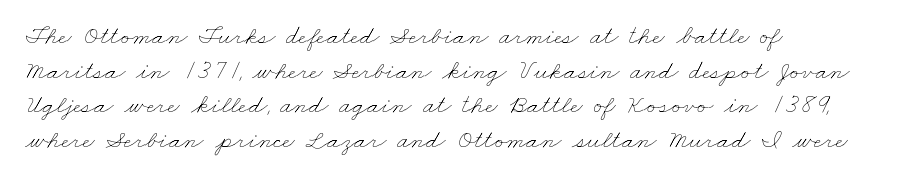
{"bold": "no", "underline": "no", "align": "left", "line_spacing": "normal", "line_spacing_ratio": 1.28, "letter_spacing": "normal", "letter_spacing_em": 0.0, "glyph_px": 27}
